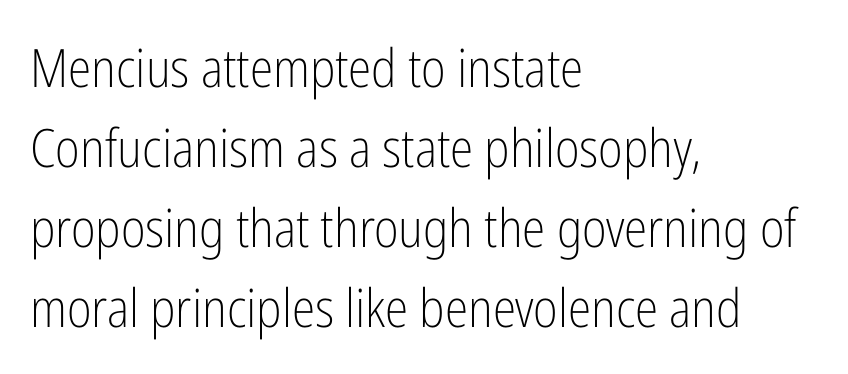
{"serif": "no", "italic": "no", "bold": "no", "weight": "light", "width": "condensed", "stroke_contrast": "low", "x_height": "medium", "monospaced": "no", "underline": "no", "align": "left", "line_spacing": "normal", "line_spacing_ratio": 1.51, "letter_spacing": "normal", "letter_spacing_em": 0.0, "glyph_px": 53}
